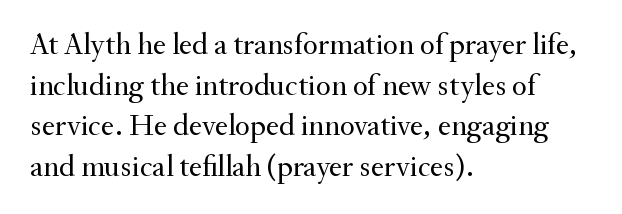
Q: Is the text bold? A: No.
Q: Is the text italic (slanted)? A: No, it is upright.
Q: Is the typeface a serif or a sans-serif typeface? A: Serif.
Q: Is the text underlined? A: No.
Q: How is the paragraph aligned? A: Left-aligned.
Q: Is the spacing between letters normal or unusually wide? A: Normal.
Q: Is the spacing between lines tight, normal or loose? A: Normal.
Q: Width (condensed, normal, or wide)? A: Normal.
Q: Stroke contrast? A: Medium.
Q: x-height? A: Small.
Q: Monospaced? A: No.
